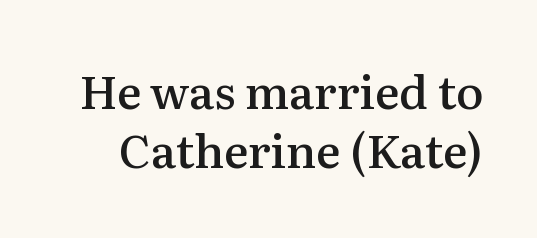
Q: Is the text bold? A: Semi-bold.
Q: Is the text italic (slanted)? A: No, it is upright.
Q: Is the typeface a serif or a sans-serif typeface? A: Serif.
Q: Is the text underlined? A: No.
Q: Is the spacing between letters normal or unusually wide? A: Normal.
Q: Is the spacing between lines tight, normal or loose? A: Normal.
Q: Width (condensed, normal, or wide)? A: Normal.
Q: Stroke contrast? A: Medium.
Q: x-height? A: Medium.
Q: Monospaced? A: No.
